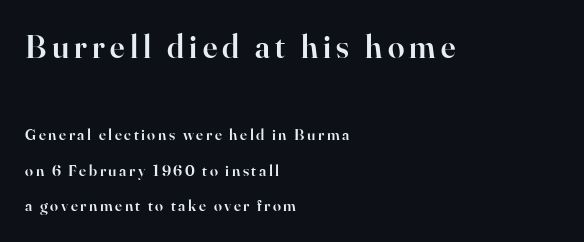
{"serif": "yes", "italic": "no", "bold": "semi", "weight": "semibold", "width": "normal", "stroke_contrast": "high", "x_height": "small", "monospaced": "no", "underline": "no", "align": "left", "line_spacing": "loose", "line_spacing_ratio": 2.21, "larger_block": "first", "size_ratio": 2.06, "glyph_px": 33}
